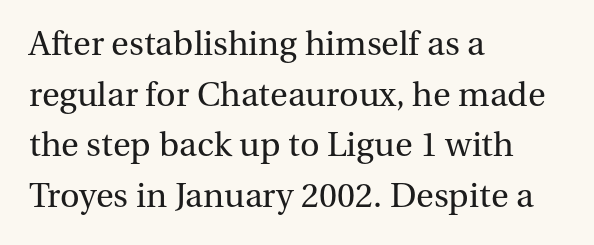
The image shows 34 px regular-weight serif type, upright; set left-aligned, normal line spacing (1.49x), normal letter spacing, not underlined; medium stroke contrast and a medium x-height.
